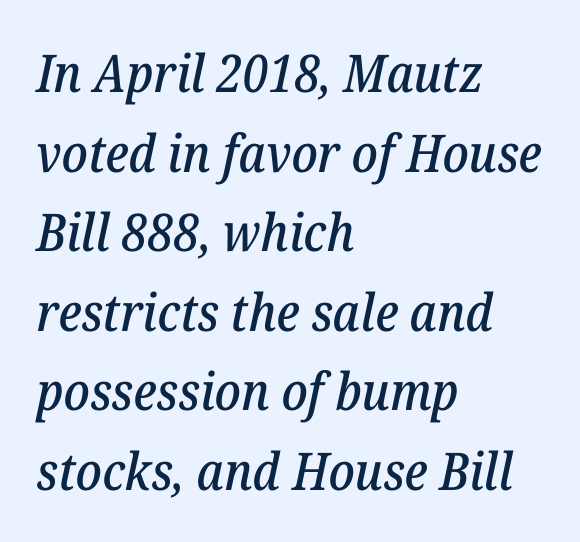
The image shows 52 px serif type, italic (leaning right); set left-aligned, normal line spacing (1.53x), normal letter spacing, not underlined; low stroke contrast and a medium x-height.
